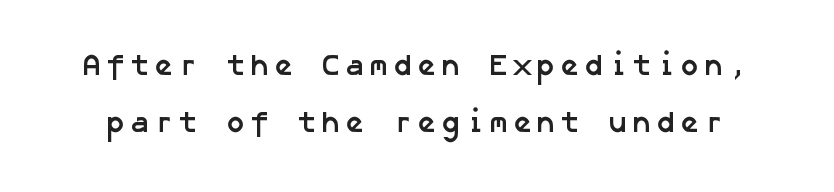
In terms of letterform style, serifs are entirely absent. As a designer I'd log this as weight 700, bold. Glance below the letters and you will spot only blank space.
